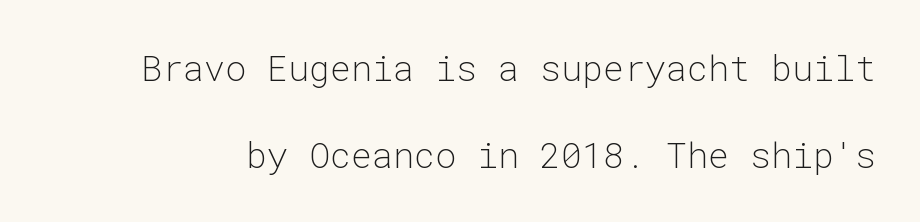
The image shows 35 px light sans-serif type, upright, monospaced; set loose line spacing (2.48x), normal letter spacing, not underlined; low stroke contrast and a medium x-height.
